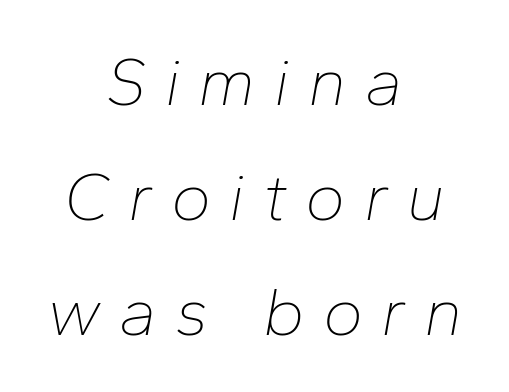
The image shows 68 px thin type, italic (leaning right); set centered, normal line spacing (1.69x), unusually wide letter spacing (+0.27 em), not underlined; low stroke contrast and a medium x-height.
